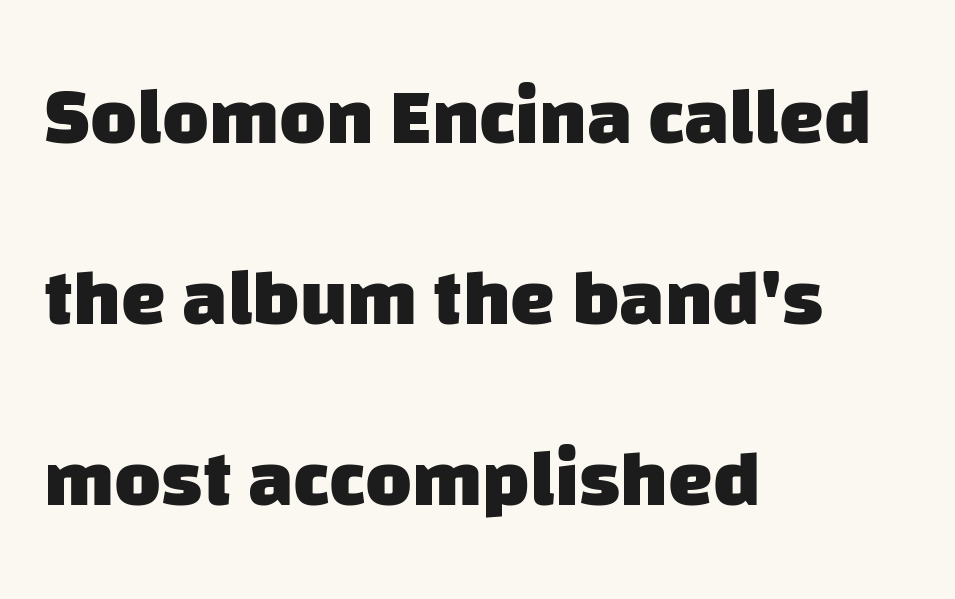
Q: Is the text bold? A: Yes.
Q: Is the typeface a serif or a sans-serif typeface? A: Sans-serif.
Q: Is the text underlined? A: No.
Q: How is the paragraph aligned? A: Left-aligned.
Q: Is the spacing between letters normal or unusually wide? A: Normal.
Q: Is the spacing between lines tight, normal or loose? A: Loose.
Q: Width (condensed, normal, or wide)? A: Normal.
Q: Stroke contrast? A: Low.
Q: x-height? A: Large.
Q: Monospaced? A: No.
